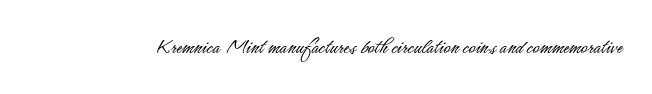
The type is set solid horizontally, with unmodified tracking. Words float on clear page, feet unadorned. A quiet, ordinary-to-light weight characterises the typeface.
